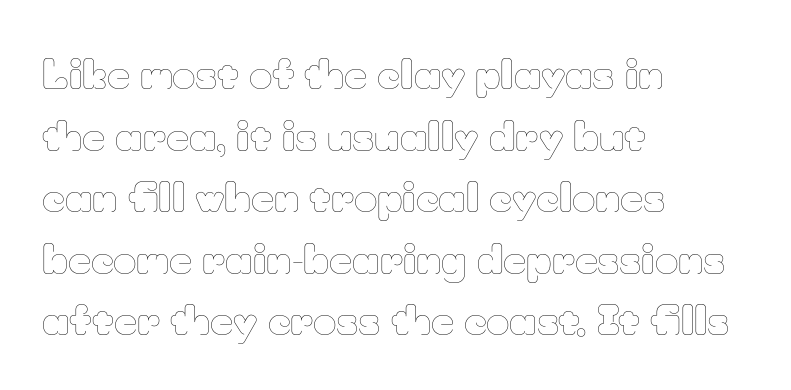
Q: Is the text bold? A: No.
Q: Is the text italic (slanted)? A: No, it is upright.
Q: Is the text underlined? A: No.
Q: How is the paragraph aligned? A: Left-aligned.
Q: Is the spacing between letters normal or unusually wide? A: Normal.
Q: Is the spacing between lines tight, normal or loose? A: Normal.
Q: Width (condensed, normal, or wide)? A: Normal.
Q: Stroke contrast? A: Low.
Q: x-height? A: Small.
Q: Monospaced? A: No.
